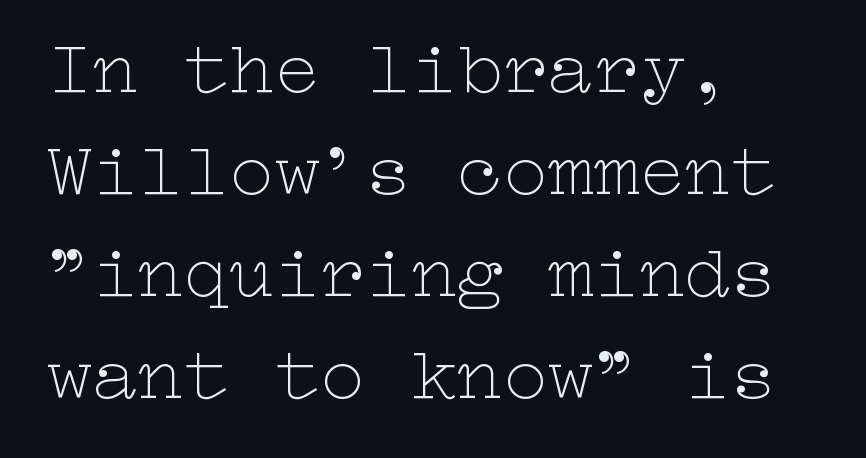
{"italic": "no", "bold": "no", "weight": "thin", "width": "wide", "stroke_contrast": "low", "x_height": "medium", "underline": "no", "align": "left", "line_spacing": "normal", "line_spacing_ratio": 1.34, "letter_spacing": "normal", "letter_spacing_em": 0.0, "glyph_px": 76}
